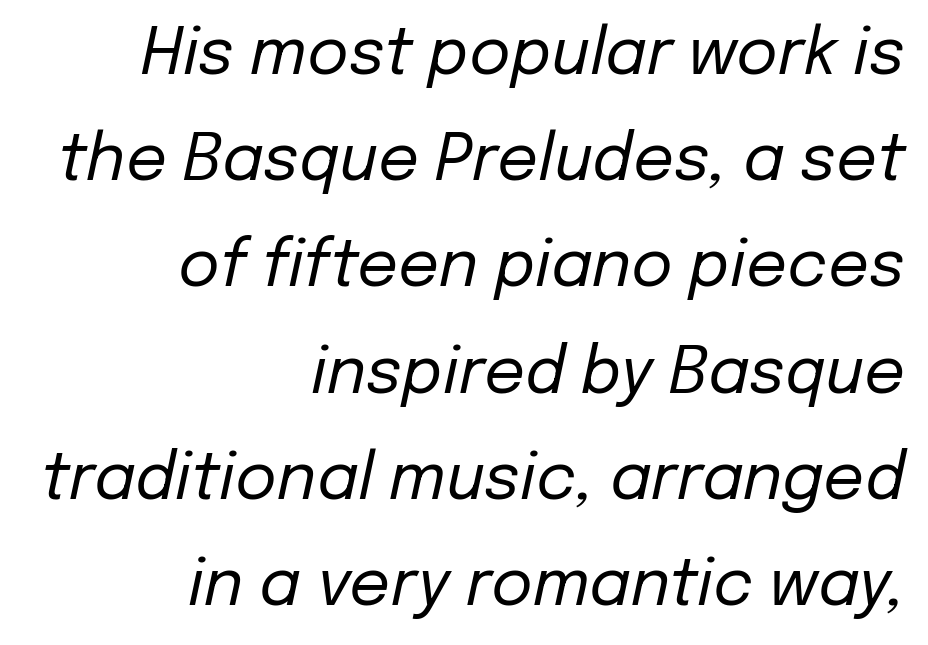
{"italic": "yes", "lean": "right", "slant_degrees": 12, "bold": "no", "weight": "regular", "width": "normal", "stroke_contrast": "low", "x_height": "medium", "monospaced": "no", "underline": "no", "align": "right", "line_spacing": "normal", "line_spacing_ratio": 1.66, "letter_spacing": "normal", "letter_spacing_em": 0.0, "glyph_px": 64}
